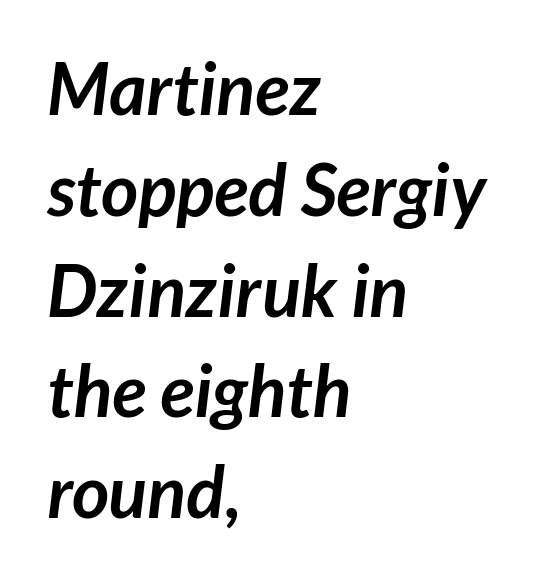
Q: Is the text bold? A: Yes.
Q: Is the typeface a serif or a sans-serif typeface? A: Sans-serif.
Q: Is the text underlined? A: No.
Q: How is the paragraph aligned? A: Left-aligned.
Q: Is the spacing between letters normal or unusually wide? A: Normal.
Q: Is the spacing between lines tight, normal or loose? A: Normal.
Q: Width (condensed, normal, or wide)? A: Normal.
Q: Stroke contrast? A: Low.
Q: x-height? A: Medium.
Q: Monospaced? A: No.
